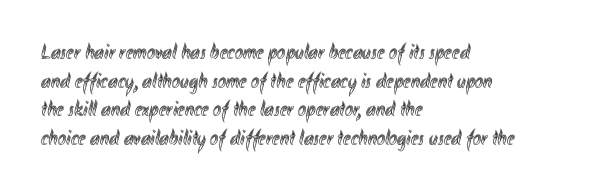
The image shows 22 px text type; set left-aligned, normal line spacing (1.3x), normal letter spacing, not underlined.
